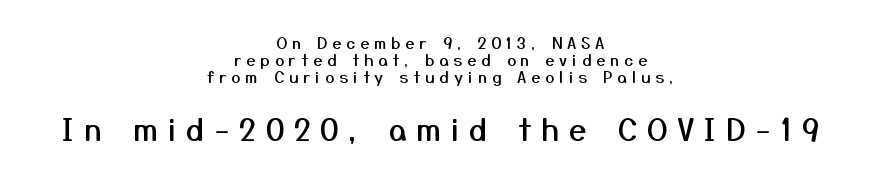
{"serif": "no", "italic": "no", "width": "normal", "stroke_contrast": "medium", "x_height": "medium", "monospaced": "no", "underline": "no", "align": "center", "line_spacing": "tight", "line_spacing_ratio": 1.05, "letter_spacing": "wide", "letter_spacing_em": 0.31, "larger_block": "second", "size_ratio": 1.94, "glyph_px": 31}
